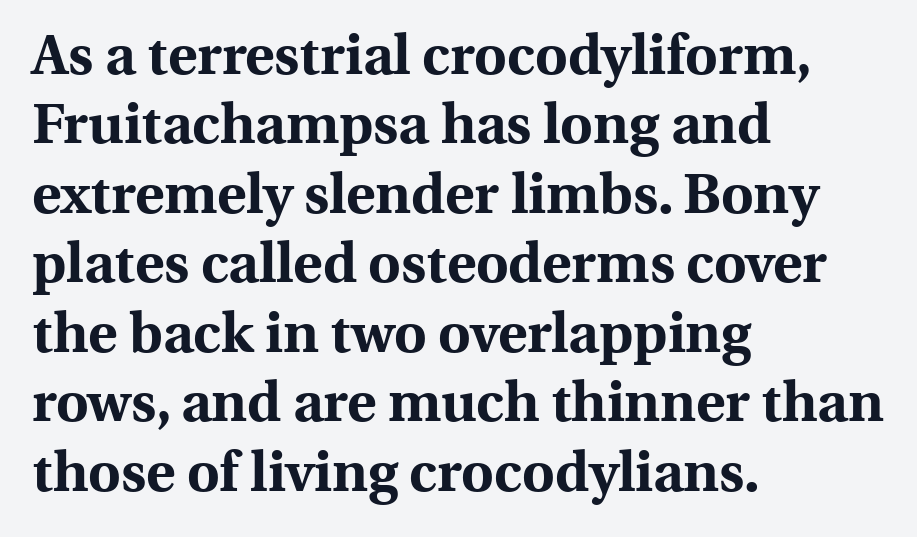
Q: Is the text bold? A: Yes.
Q: Is the text italic (slanted)? A: No, it is upright.
Q: Is the typeface a serif or a sans-serif typeface? A: Serif.
Q: Is the text underlined? A: No.
Q: How is the paragraph aligned? A: Left-aligned.
Q: Is the spacing between letters normal or unusually wide? A: Normal.
Q: Width (condensed, normal, or wide)? A: Normal.
Q: x-height? A: Medium.
Q: Monospaced? A: No.
